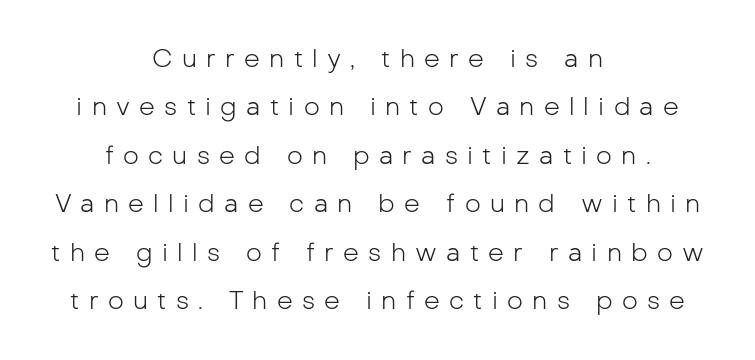
What stands out about the letter spacing? Its width — letters are far apart. Notice how the passage keeps no hard edge, just a central spine. Italic: no, the glyphs are upright roman. Reading down the column, the eye jumps a long way to each next line. The letterforms sit at book weight or below.
